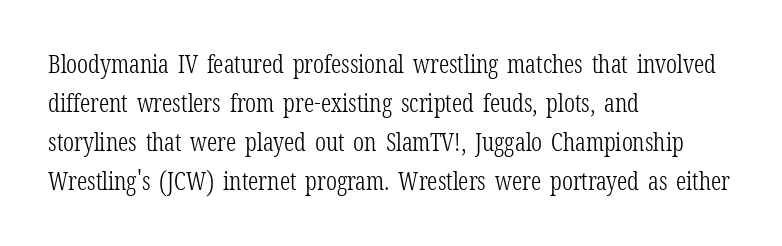
The space between consecutive lines is moderate. In terms of letterspacing, this is plain default setting. This rendering features lettering with no underline. Is the stroke heavy? The answer is a plain regular-or-lighter.
